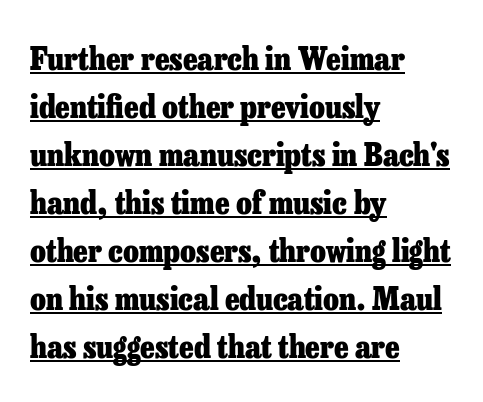
The image shows 32 px heavy serif type, upright; set left-aligned, normal line spacing (1.5x), normal letter spacing, underlined; low stroke contrast and a medium x-height.
